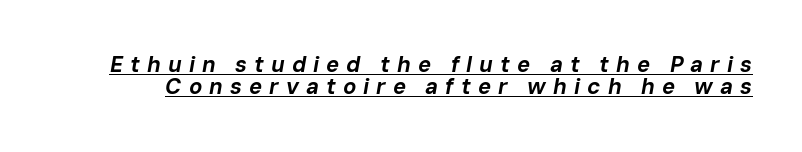
Q: Is the text bold? A: Yes.
Q: Is the text italic (slanted)? A: Yes, it leans right by about 10 degrees.
Q: Is the text underlined? A: Yes.
Q: Is the spacing between letters normal or unusually wide? A: Unusually wide.
Q: Is the spacing between lines tight, normal or loose? A: Tight.
